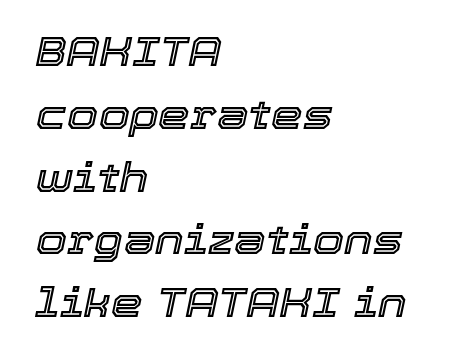
Do the characters align in a grid? No, the font is proportional. Line spacing here is normal. The strip under each line holds only bare page. The type is set solid horizontally, with unmodified tracking.
